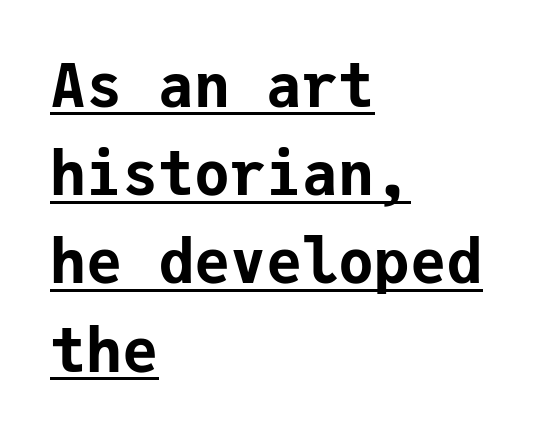
Q: Is the text bold? A: Yes.
Q: Is the text italic (slanted)? A: No, it is upright.
Q: Is the typeface a serif or a sans-serif typeface? A: Sans-serif.
Q: Is the text underlined? A: Yes.
Q: How is the paragraph aligned? A: Left-aligned.
Q: Is the spacing between letters normal or unusually wide? A: Normal.
Q: Is the spacing between lines tight, normal or loose? A: Normal.
Q: Width (condensed, normal, or wide)? A: Normal.
Q: Stroke contrast? A: Low.
Q: x-height? A: Medium.
Q: Monospaced? A: Yes.
